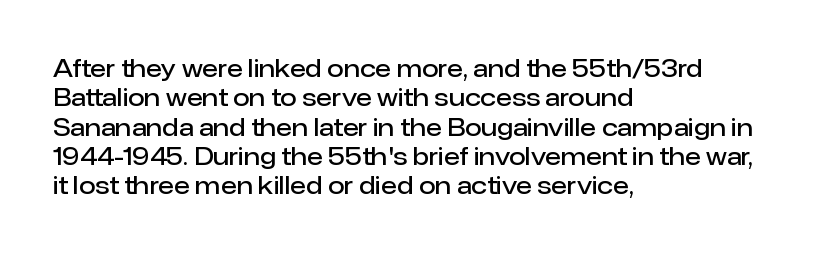
This rendering leaves character spacing at its baseline value. The gap between lines stays unmarked. Characters remain perfectly vertical along every line. The compositor pushed each line to the left boundary.
